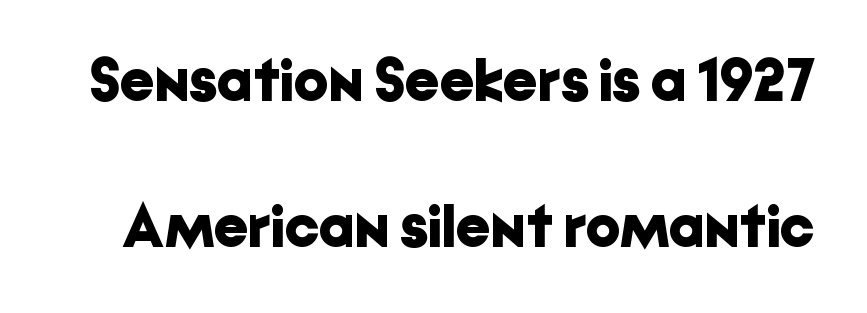
{"serif": "no", "italic": "no", "bold": "yes", "weight": "bold", "width": "normal", "stroke_contrast": "low", "x_height": "medium", "monospaced": "no", "underline": "no", "line_spacing": "loose", "line_spacing_ratio": 2.4, "letter_spacing": "normal", "letter_spacing_em": 0.0, "glyph_px": 61}
